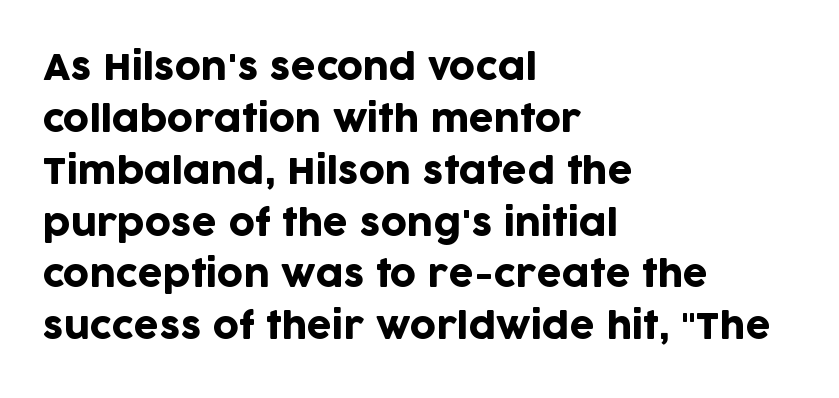
{"serif": "no", "italic": "no", "width": "normal", "stroke_contrast": "low", "x_height": "large", "monospaced": "no", "underline": "no", "align": "left", "line_spacing": "normal", "line_spacing_ratio": 1.44, "letter_spacing": "normal", "letter_spacing_em": 0.0, "glyph_px": 36}
